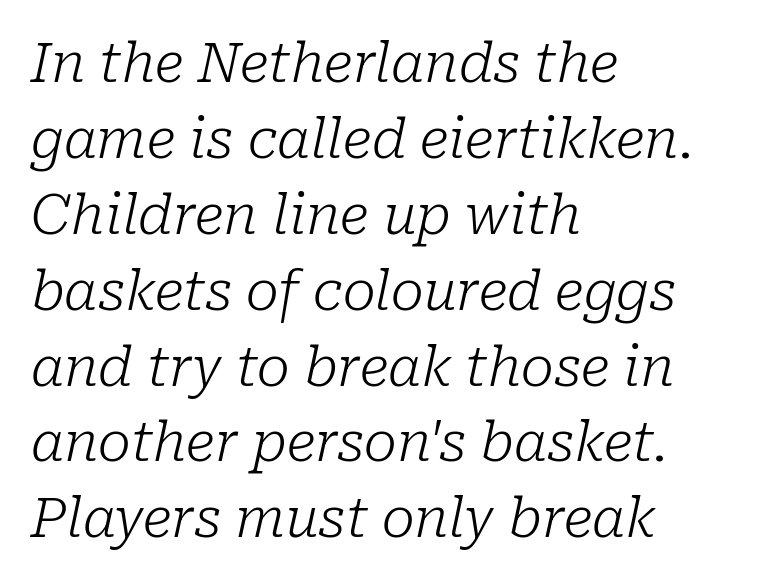
Q: Is the text bold? A: No.
Q: Is the text italic (slanted)? A: Yes, it leans right by about 10 degrees.
Q: Is the typeface a serif or a sans-serif typeface? A: Serif.
Q: Is the text underlined? A: No.
Q: How is the paragraph aligned? A: Left-aligned.
Q: Is the spacing between letters normal or unusually wide? A: Normal.
Q: Is the spacing between lines tight, normal or loose? A: Normal.
Q: Width (condensed, normal, or wide)? A: Normal.
Q: Stroke contrast? A: Low.
Q: x-height? A: Medium.
Q: Monospaced? A: No.
